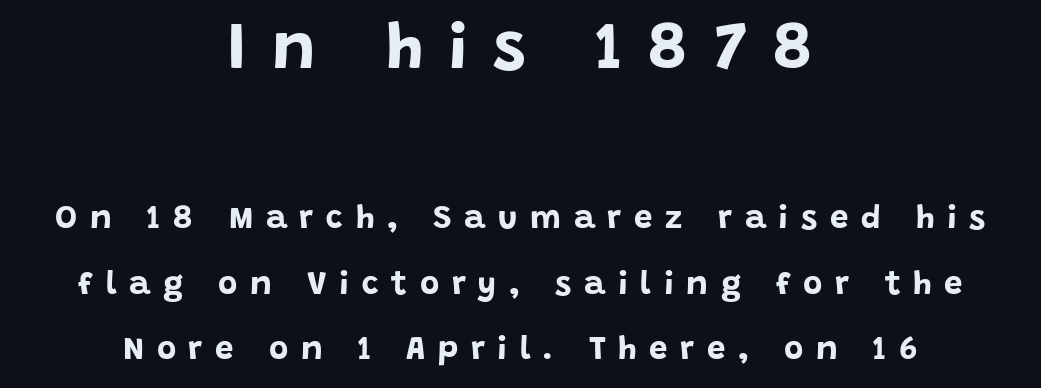
{"serif": "no", "italic": "no", "bold": "yes", "weight": "bold", "width": "normal", "stroke_contrast": "low", "x_height": "large", "monospaced": "no", "underline": "no", "align": "center", "line_spacing": "loose", "line_spacing_ratio": 1.99, "letter_spacing": "wide", "letter_spacing_em": 0.38, "larger_block": "first", "size_ratio": 2.0, "glyph_px": 66}
